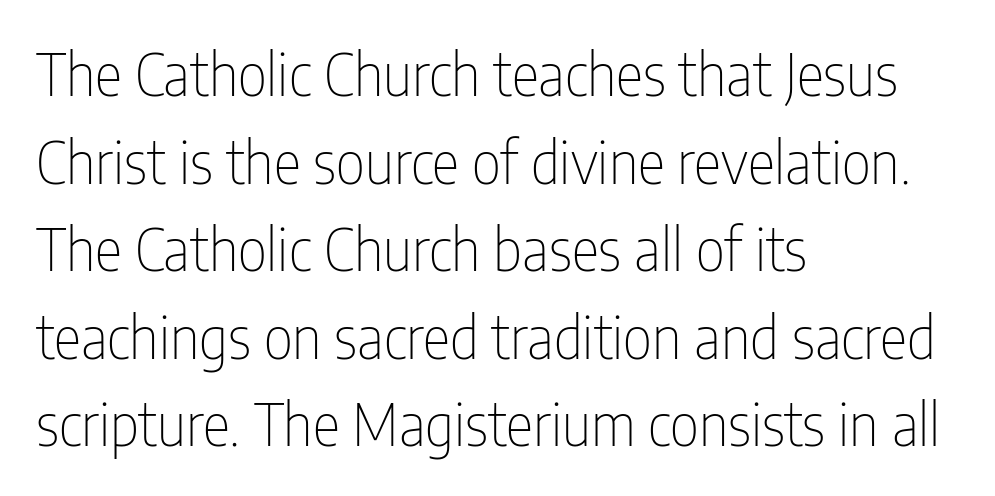
{"serif": "no", "italic": "no", "bold": "no", "weight": "thin", "width": "condensed", "stroke_contrast": "low", "x_height": "medium", "monospaced": "no", "underline": "no", "align": "left", "line_spacing": "normal", "line_spacing_ratio": 1.51, "letter_spacing": "normal", "letter_spacing_em": 0.0, "glyph_px": 58}
